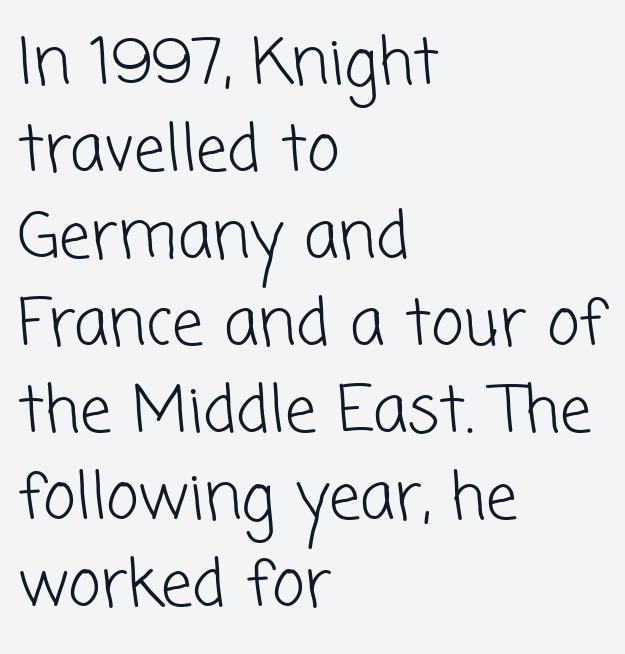
Q: Is the text bold? A: No.
Q: Is the typeface a serif or a sans-serif typeface? A: Sans-serif.
Q: Is the text underlined? A: No.
Q: How is the paragraph aligned? A: Left-aligned.
Q: Is the spacing between letters normal or unusually wide? A: Normal.
Q: Is the spacing between lines tight, normal or loose? A: Normal.
Q: Width (condensed, normal, or wide)? A: Normal.
Q: Stroke contrast? A: Low.
Q: x-height? A: Medium.
Q: Monospaced? A: No.
